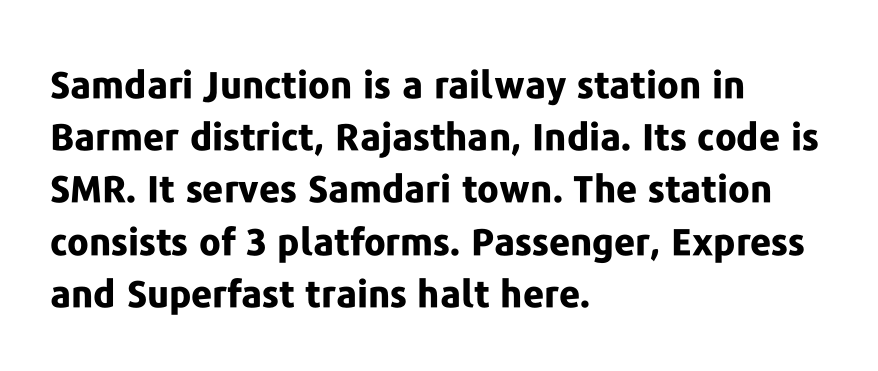
Q: Is the text bold? A: Yes.
Q: Is the text italic (slanted)? A: No, it is upright.
Q: Is the typeface a serif or a sans-serif typeface? A: Sans-serif.
Q: Is the text underlined? A: No.
Q: How is the paragraph aligned? A: Left-aligned.
Q: Is the spacing between letters normal or unusually wide? A: Normal.
Q: Is the spacing between lines tight, normal or loose? A: Normal.
Q: Width (condensed, normal, or wide)? A: Normal.
Q: Stroke contrast? A: Low.
Q: x-height? A: Medium.
Q: Monospaced? A: No.
